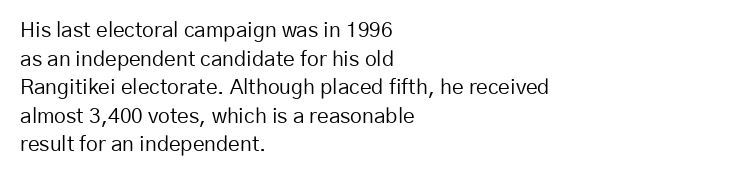
Line beginnings align vertically; line endings do not. Whoever set this chose a conventional vertical rhythm. Stroke mass is kept to a normal reading level or below. Nobody touched the tracking dial on this one.
